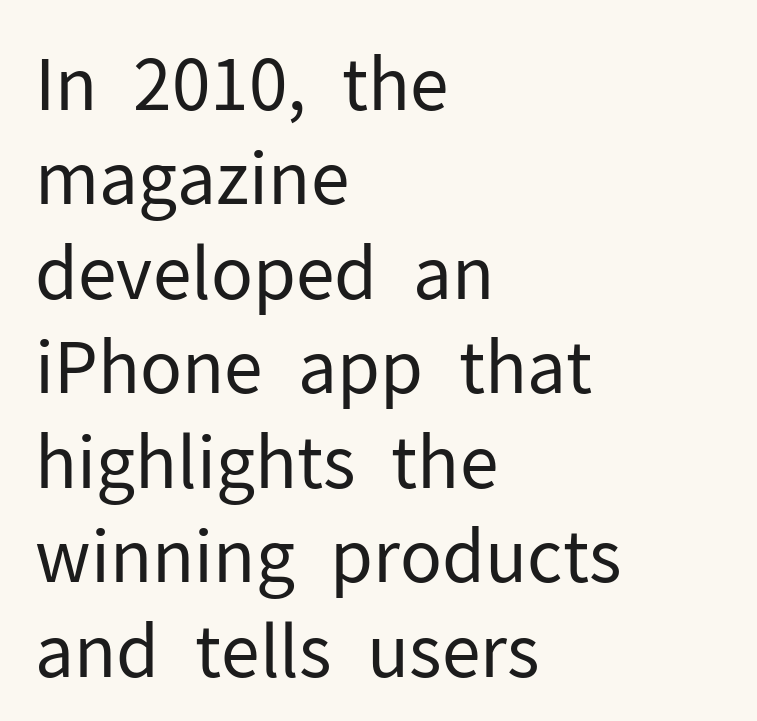
Visually the block forms a straight wall on the left and a jagged coastline on the right. Short note: letters normally spaced. Think standard paragraph weight, or any step lighter than that. Nothing sits at the stroke ends, so this counts as sans-serif. Regular leading.
